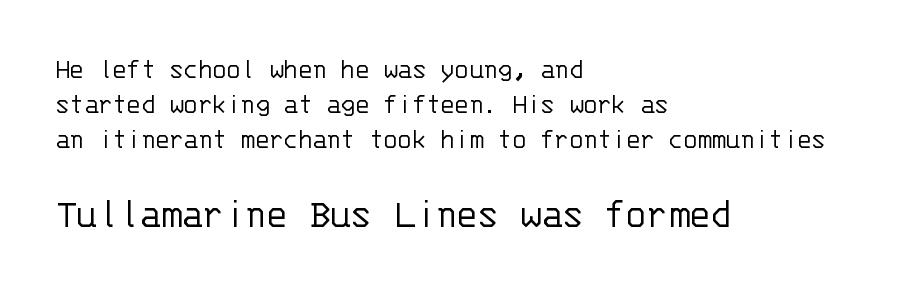
The composition opens small and finishes big. This rendering employs a face without finishing strokes, i.e., a sans-serif. Honestly, there is no underline to notice here at all. Rendered with straight, roman letterforms. Look at the tracking — it's just the regular setting, nothing added.
